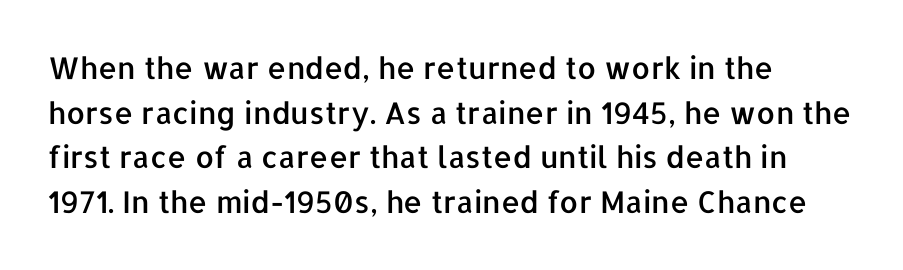
The image shows 30 px sans-serif type, upright; set left-aligned, normal line spacing (1.49x), normal letter spacing, not underlined; low stroke contrast and a medium x-height.
